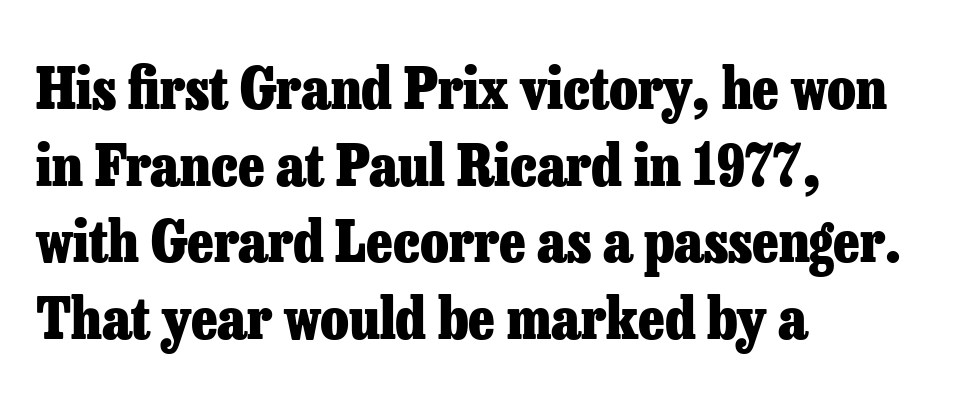
The image shows 58 px heavy serif type, upright; set left-aligned, normal line spacing (1.32x), normal letter spacing, not underlined; low stroke contrast and a medium x-height.
